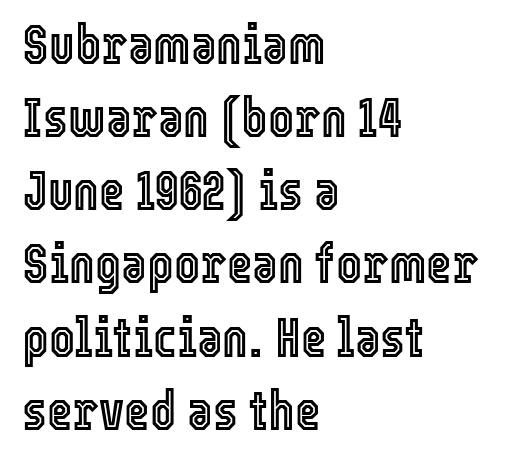
The image shows 55 px condensed type, upright; set left-aligned, normal line spacing (1.33x), normal letter spacing, not underlined; a medium x-height.
